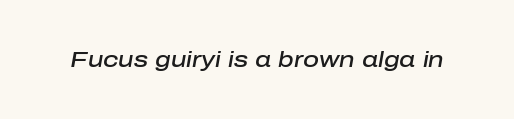
Q: Is the text bold? A: Semi-bold.
Q: Is the text italic (slanted)? A: Yes, it leans right by about 10 degrees.
Q: Is the text underlined? A: No.
Q: Is the spacing between letters normal or unusually wide? A: Normal.
